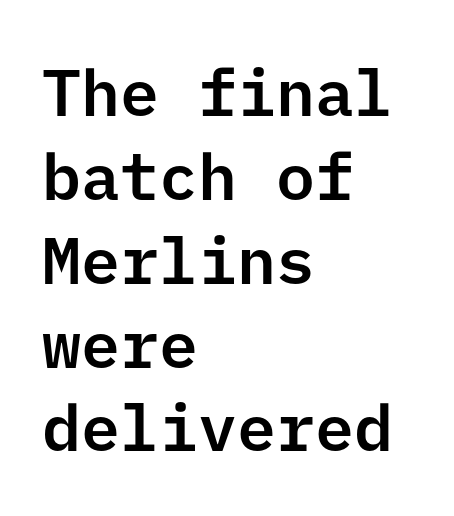
Q: Is the text italic (slanted)? A: No, it is upright.
Q: Is the typeface a serif or a sans-serif typeface? A: Sans-serif.
Q: Is the text underlined? A: No.
Q: How is the paragraph aligned? A: Left-aligned.
Q: Is the spacing between letters normal or unusually wide? A: Normal.
Q: Is the spacing between lines tight, normal or loose? A: Normal.
Q: Width (condensed, normal, or wide)? A: Normal.
Q: Stroke contrast? A: Low.
Q: x-height? A: Medium.
